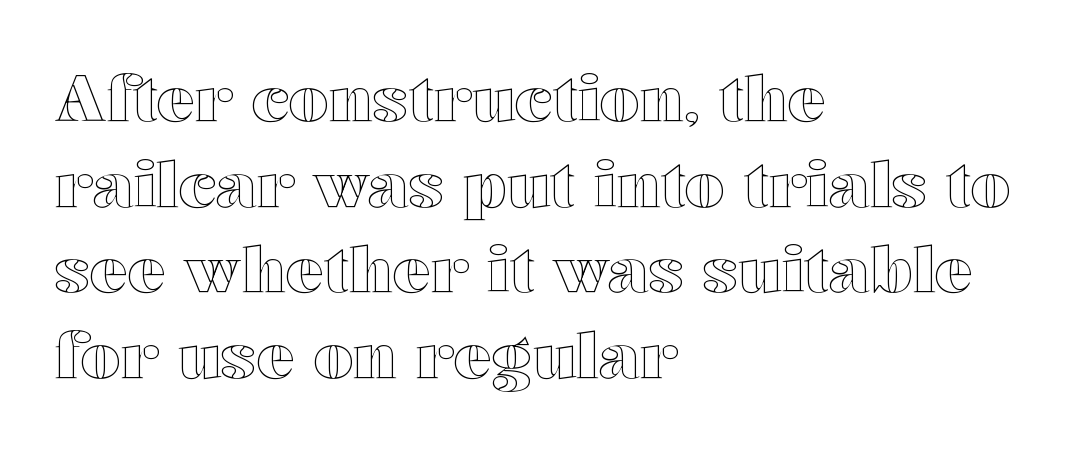
Q: Is the text italic (slanted)? A: No, it is upright.
Q: Is the text underlined? A: No.
Q: How is the paragraph aligned? A: Left-aligned.
Q: Is the spacing between letters normal or unusually wide? A: Normal.
Q: Is the spacing between lines tight, normal or loose? A: Normal.
Q: Width (condensed, normal, or wide)? A: Wide.
Q: x-height? A: Medium.
Q: Monospaced? A: No.
